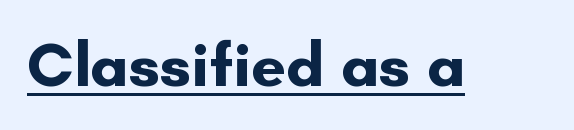
Compared with an ordinary text face, these strokes are far heavier — a full bold. Varying glyph widths throughout — classic text-font behaviour. A continuous stroke trails under the words, as in a hyperlink. Is there any slant? The stems are plumb. How are the letters spaced? Ordinarily, with no added tracking. Regarding serifs, this sample does without them.
